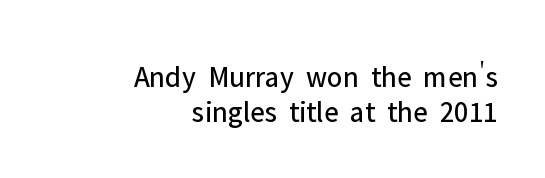
Q: Is the text bold? A: No.
Q: Is the text italic (slanted)? A: No, it is upright.
Q: Is the typeface a serif or a sans-serif typeface? A: Sans-serif.
Q: Is the text underlined? A: No.
Q: How is the paragraph aligned? A: Right-aligned.
Q: Is the spacing between letters normal or unusually wide? A: Normal.
Q: Width (condensed, normal, or wide)? A: Normal.
Q: Stroke contrast? A: Low.
Q: x-height? A: Medium.
Q: Monospaced? A: No.
